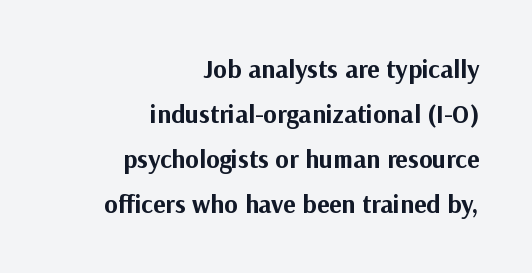
{"italic": "no", "bold": "yes", "underline": "no", "align": "right", "line_spacing_ratio": 1.73, "letter_spacing": "normal", "letter_spacing_em": 0.0, "glyph_px": 26}
